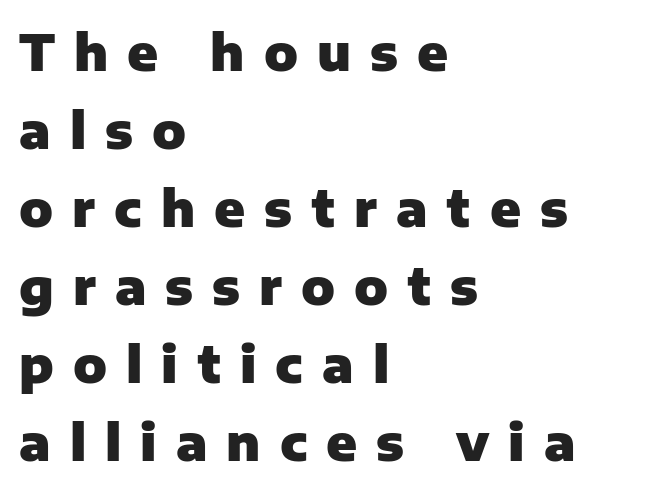
{"serif": "no", "italic": "no", "bold": "yes", "weight": "heavy", "width": "normal", "stroke_contrast": "low", "x_height": "medium", "monospaced": "no", "underline": "no", "align": "left", "line_spacing": "normal", "line_spacing_ratio": 1.56, "letter_spacing": "wide", "letter_spacing_em": 0.38, "glyph_px": 50}
